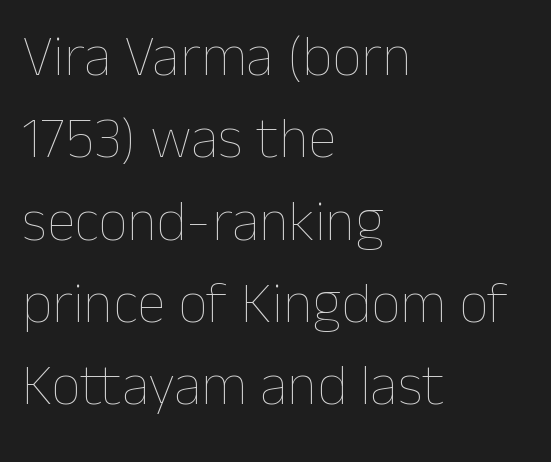
The passage shown is typed in a proportional face where columns would drift. Students, note that the glyphs here touch the page at normal intervals. This reads as an unemphasized weight, regular at the heaviest. Horizontal bands of white between lines are of average thickness. The letters stand upright; this is a roman face.
